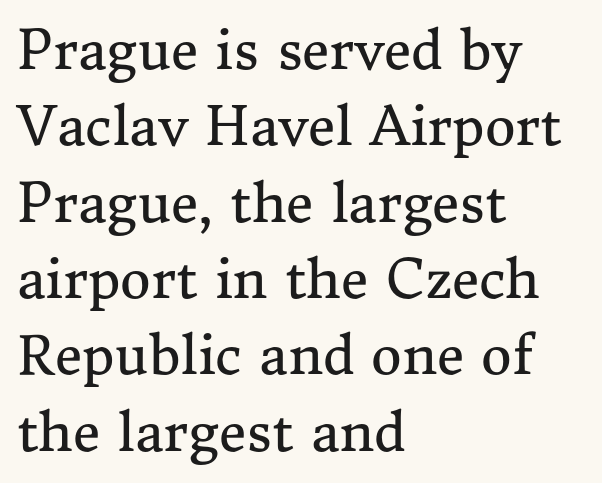
Nope, not italic — everything's standing straight. The letters carry serifs — small finishing strokes at the ends of their stems. Caption: standard tracking, unaltered. A quiet, ordinary-to-light weight characterises the typeface.
